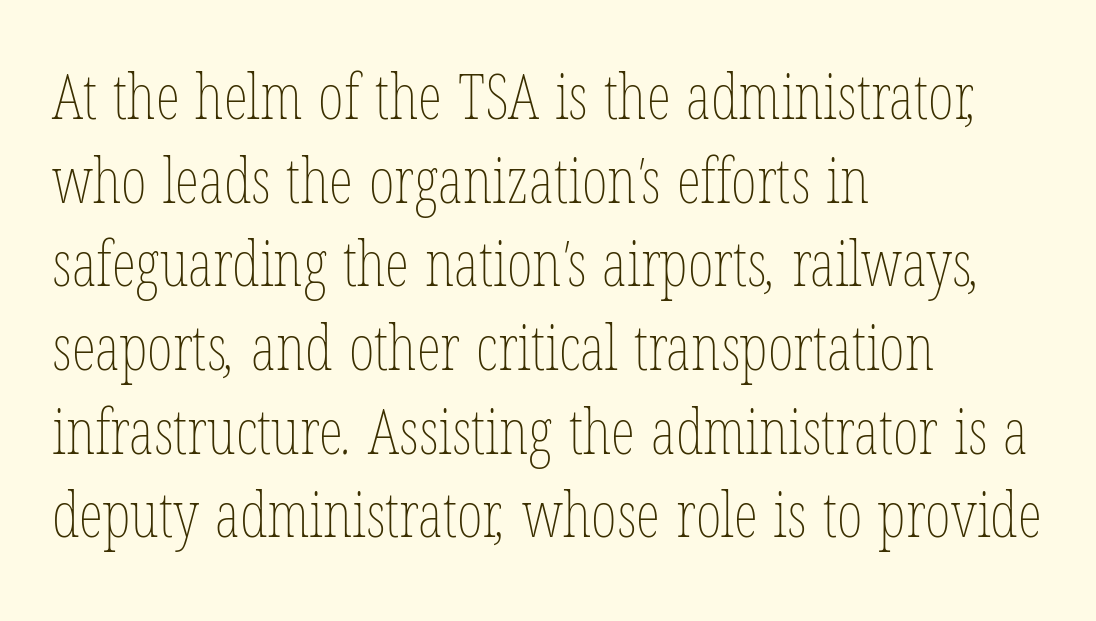
{"bold": "no", "weight": "thin", "width": "condensed", "stroke_contrast": "low", "x_height": "medium", "monospaced": "no", "underline": "no", "align": "left", "line_spacing": "normal", "line_spacing_ratio": 1.35, "letter_spacing": "normal", "letter_spacing_em": 0.0, "glyph_px": 62}
